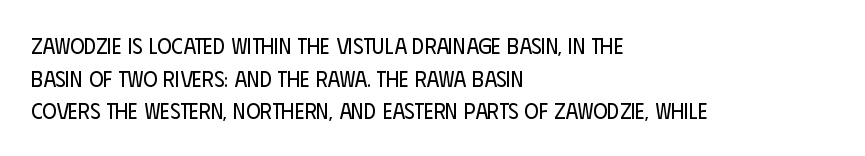
{"italic": "no", "bold": "no", "underline": "no", "align": "left", "line_spacing": "normal", "line_spacing_ratio": 1.48, "letter_spacing": "normal", "letter_spacing_em": 0.0, "glyph_px": 22}
